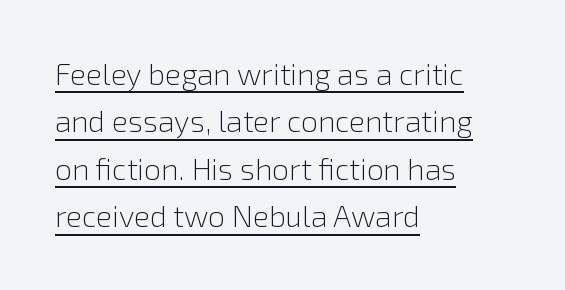
Q: Is the text bold? A: No.
Q: Is the text italic (slanted)? A: No, it is upright.
Q: Is the typeface a serif or a sans-serif typeface? A: Sans-serif.
Q: Is the text underlined? A: Yes.
Q: How is the paragraph aligned? A: Left-aligned.
Q: Is the spacing between letters normal or unusually wide? A: Normal.
Q: Is the spacing between lines tight, normal or loose? A: Normal.
Q: Width (condensed, normal, or wide)? A: Normal.
Q: x-height? A: Medium.
Q: Monospaced? A: No.
